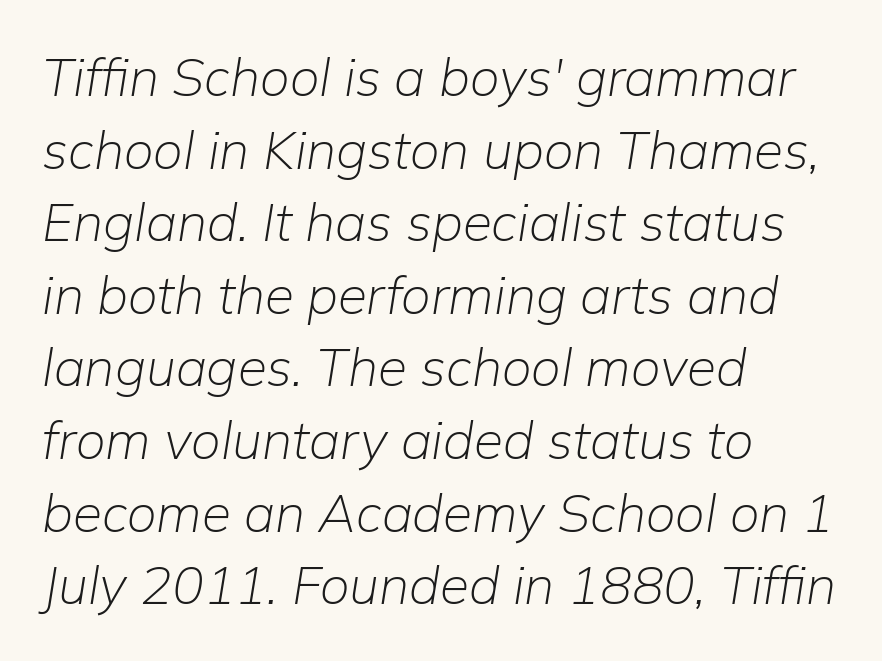
{"italic": "yes", "lean": "right", "slant_degrees": 9, "bold": "no", "weight": "light", "width": "normal", "stroke_contrast": "low", "x_height": "medium", "monospaced": "no", "underline": "no", "align": "left", "line_spacing": "normal", "line_spacing_ratio": 1.37, "letter_spacing": "normal", "letter_spacing_em": 0.0, "glyph_px": 53}
